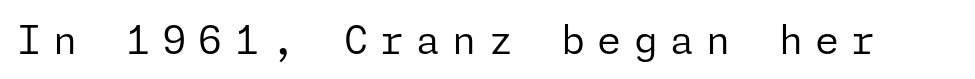
{"serif": "no", "italic": "no", "bold": "no", "weight": "regular", "width": "normal", "stroke_contrast": "low", "x_height": "medium", "underline": "no", "letter_spacing": "wide", "letter_spacing_em": 0.31, "glyph_px": 39}
